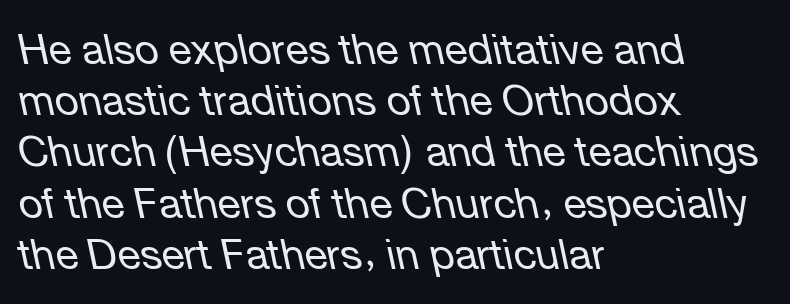
Q: Is the text bold? A: No.
Q: Is the text italic (slanted)? A: Yes, it leans left by about 12 degrees.
Q: Is the text underlined? A: No.
Q: How is the paragraph aligned? A: Left-aligned.
Q: Is the spacing between letters normal or unusually wide? A: Normal.
Q: Width (condensed, normal, or wide)? A: Normal.
Q: Stroke contrast? A: Low.
Q: x-height? A: Medium.
Q: Monospaced? A: No.
